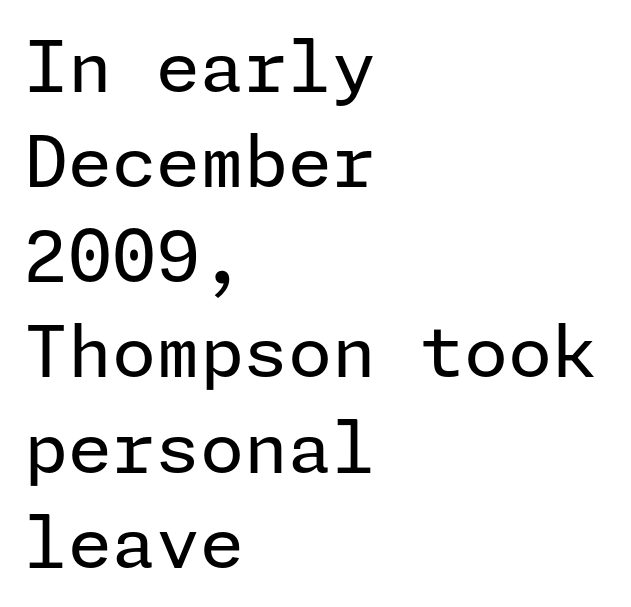
Q: Is the text bold? A: No.
Q: Is the text italic (slanted)? A: No, it is upright.
Q: Is the typeface a serif or a sans-serif typeface? A: Sans-serif.
Q: Is the text underlined? A: No.
Q: How is the paragraph aligned? A: Left-aligned.
Q: Is the spacing between letters normal or unusually wide? A: Normal.
Q: Is the spacing between lines tight, normal or loose? A: Normal.
Q: Width (condensed, normal, or wide)? A: Normal.
Q: Stroke contrast? A: Low.
Q: x-height? A: Medium.
